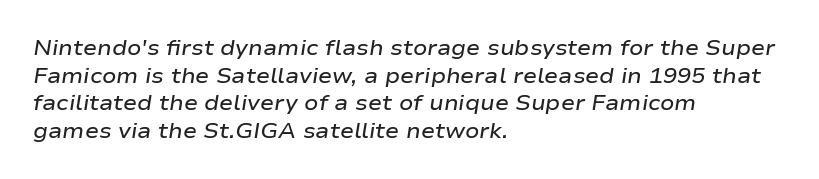
The rendering anchors every line to the left-hand side. Every character sits at an angle, as italics do. This rendering leaves character spacing at its baseline value. Does the leading feel generous? No, just average. Clear beneath every line of the passage.
